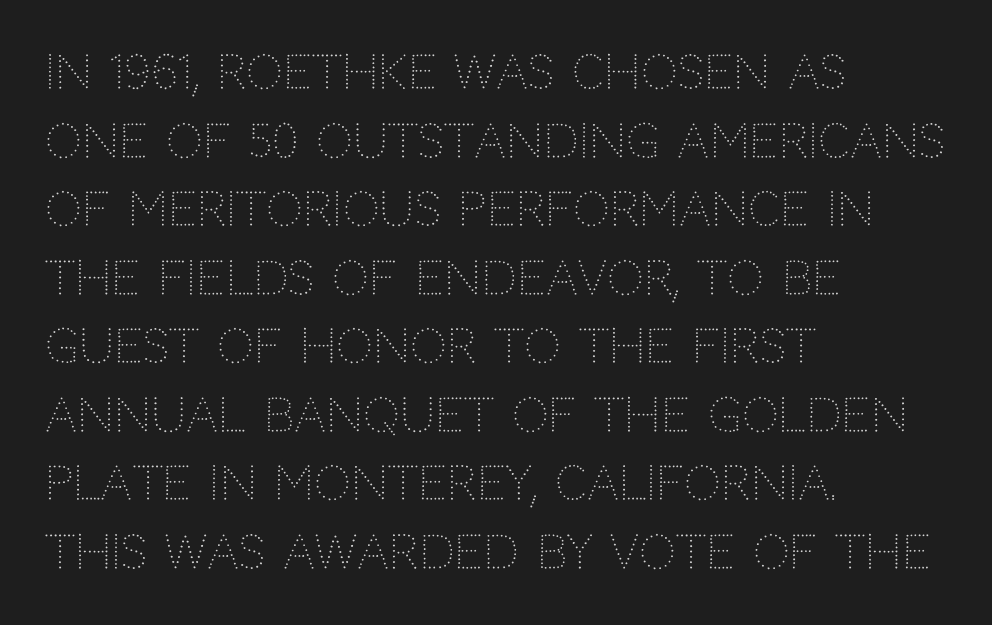
Q: Is the text bold? A: No.
Q: Is the text italic (slanted)? A: No, it is upright.
Q: Is the typeface a serif or a sans-serif typeface? A: Sans-serif.
Q: Is the text underlined? A: No.
Q: How is the paragraph aligned? A: Left-aligned.
Q: Is the spacing between letters normal or unusually wide? A: Normal.
Q: Is the spacing between lines tight, normal or loose? A: Normal.
Q: Width (condensed, normal, or wide)? A: Normal.
Q: Stroke contrast? A: Low.
Q: x-height? A: Large.
Q: Monospaced? A: No.
